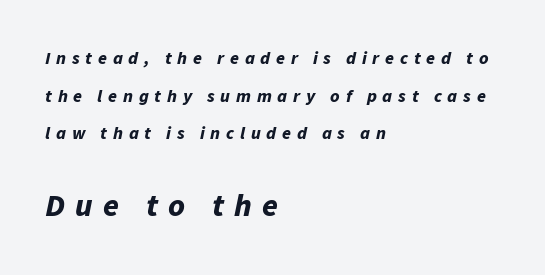
The image shows 32 px bold type, italic (leaning right); set left-aligned, loose line spacing (2.09x), unusually wide letter spacing (+0.32 em), not underlined; the second (bottom) block is 1.78x larger; low stroke contrast and a medium x-height.
